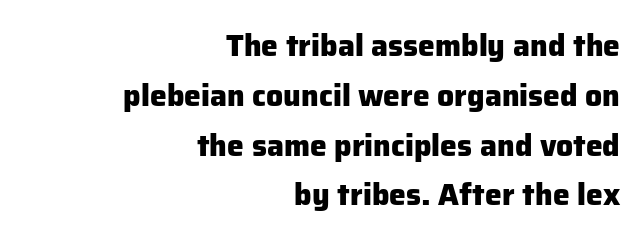
Q: Is the text bold? A: Yes.
Q: Is the text italic (slanted)? A: No, it is upright.
Q: Is the typeface a serif or a sans-serif typeface? A: Sans-serif.
Q: Is the text underlined? A: No.
Q: How is the paragraph aligned? A: Right-aligned.
Q: Is the spacing between letters normal or unusually wide? A: Normal.
Q: Is the spacing between lines tight, normal or loose? A: Normal.
Q: Width (condensed, normal, or wide)? A: Normal.
Q: Stroke contrast? A: Low.
Q: x-height? A: Medium.
Q: Monospaced? A: No.
